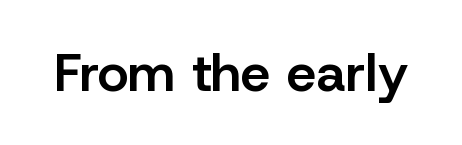
Q: Is the text bold? A: Semi-bold.
Q: Is the text italic (slanted)? A: No, it is upright.
Q: Is the typeface a serif or a sans-serif typeface? A: Sans-serif.
Q: Is the text underlined? A: No.
Q: Is the spacing between letters normal or unusually wide? A: Normal.
Q: Width (condensed, normal, or wide)? A: Normal.
Q: Stroke contrast? A: Low.
Q: x-height? A: Medium.
Q: Monospaced? A: No.
